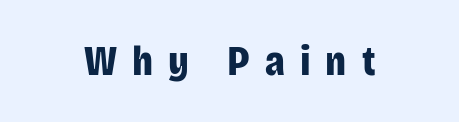
Here the designer chose a conventional face with non-uniform glyph widths. The rendering positions every line midway between the sides. There is plenty of visible air inserted between adjacent glyphs. In terms of letterform style, serifs are entirely absent. Clear beneath every line of the passage.
